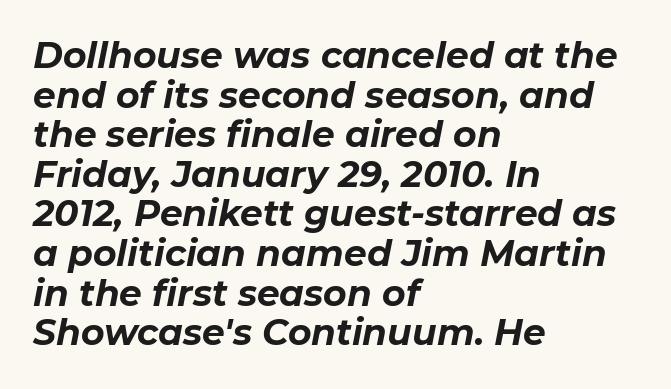
{"italic": "yes", "lean": "right", "slant_degrees": 11, "bold": "yes", "weight": "bold", "width": "normal", "stroke_contrast": "low", "x_height": "medium", "monospaced": "no", "underline": "no", "align": "left", "line_spacing": "tight", "line_spacing_ratio": 1.1, "letter_spacing": "normal", "letter_spacing_em": 0.0, "glyph_px": 36}
